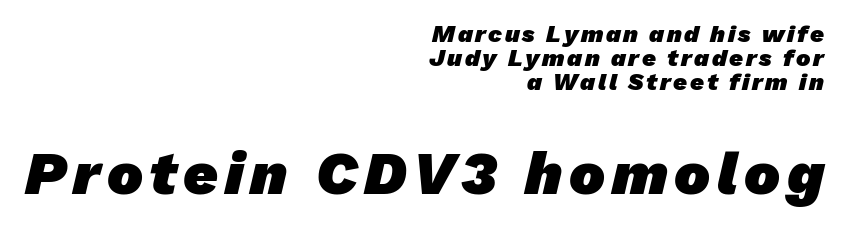
{"serif": "no", "bold": "yes", "weight": "heavy", "width": "normal", "stroke_contrast": "low", "x_height": "medium", "monospaced": "no", "underline": "no", "align": "right", "line_spacing": "tight", "line_spacing_ratio": 0.99, "larger_block": "second", "size_ratio": 2.5, "glyph_px": 60}
